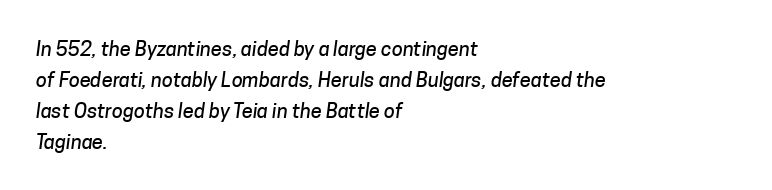
{"underline": "no", "align": "left", "line_spacing": "normal", "line_spacing_ratio": 1.55, "letter_spacing": "normal", "letter_spacing_em": 0.0, "glyph_px": 20}
